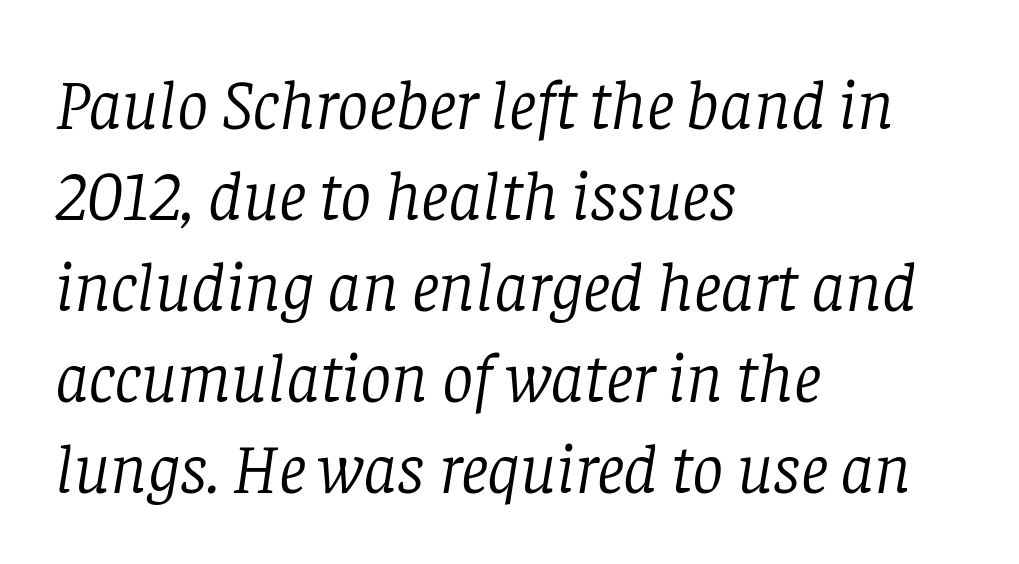
A student would call this left alignment; a typographer would say flush left, rag right. Weight: regular or lighter. The designer went with a serif here, giving each stem small feet. In terms of posture, this sample is oblique.
